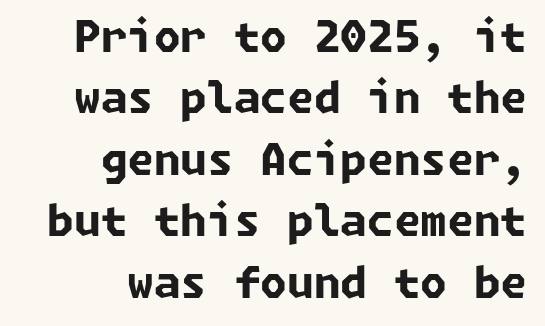
Q: Is the text bold? A: Yes.
Q: Is the typeface a serif or a sans-serif typeface? A: Sans-serif.
Q: Is the text underlined? A: No.
Q: How is the paragraph aligned? A: Right-aligned.
Q: Is the spacing between letters normal or unusually wide? A: Normal.
Q: Is the spacing between lines tight, normal or loose? A: Normal.
Q: Width (condensed, normal, or wide)? A: Normal.
Q: Stroke contrast? A: Low.
Q: x-height? A: Medium.
